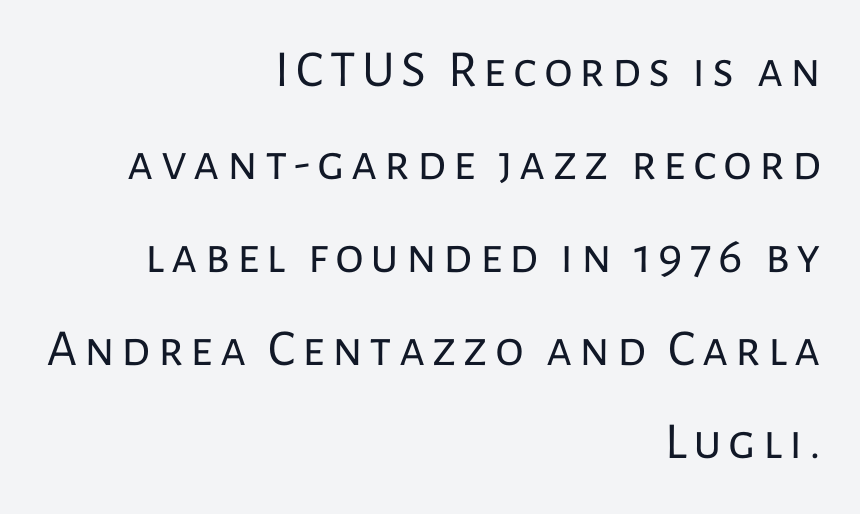
{"serif": "no", "italic": "no", "bold": "no", "weight": "regular", "width": "normal", "stroke_contrast": "low", "x_height": "medium", "monospaced": "no", "underline": "no", "align": "right", "line_spacing_ratio": 1.79, "glyph_px": 52}
